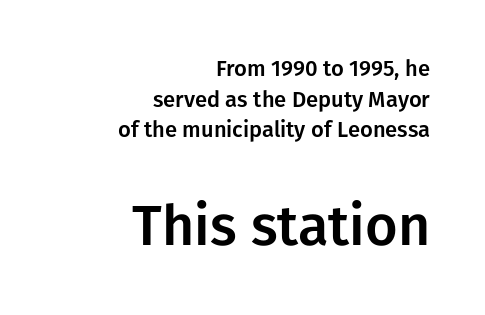
The tracking reads as untouched default to a designer's eye. Font category for this specimen: sans-serif. The zone under the glyphs is completely vacant. Between these two stacked blocks, the lower one wins on size. Evenly set lines give the paragraph a standard silhouette. Nope, not italic — everything's standing straight.
